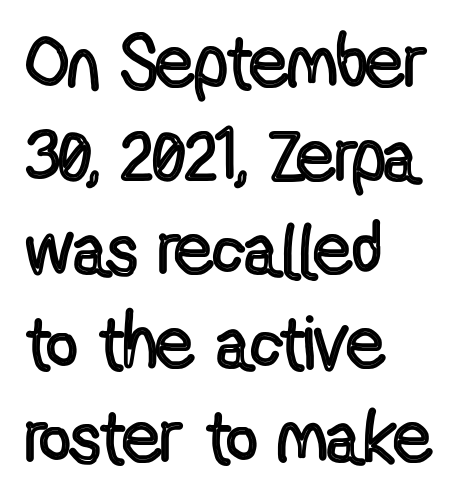
Q: Is the text italic (slanted)? A: No, it is upright.
Q: Is the text underlined? A: No.
Q: How is the paragraph aligned? A: Left-aligned.
Q: Is the spacing between letters normal or unusually wide? A: Normal.
Q: Is the spacing between lines tight, normal or loose? A: Normal.
Q: Width (condensed, normal, or wide)? A: Condensed.
Q: x-height? A: Medium.
Q: Monospaced? A: No.
